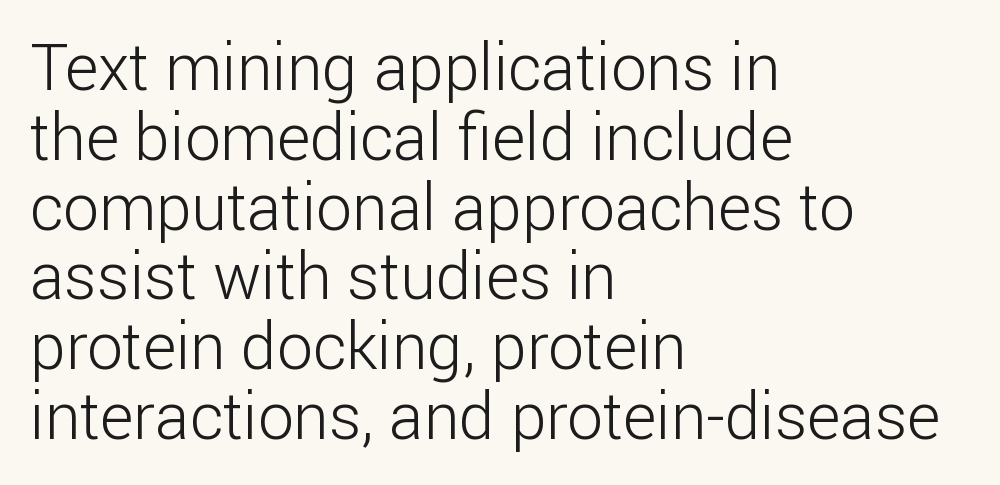
The image shows 64 px light sans-serif type, upright; set left-aligned, tight line spacing (1.09x), normal letter spacing, not underlined; low stroke contrast and a medium x-height.
